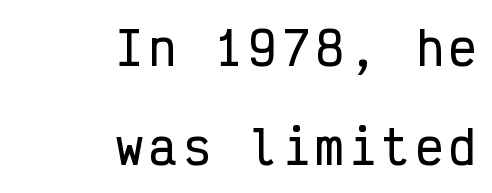
Q: Is the text italic (slanted)? A: No, it is upright.
Q: Is the typeface a serif or a sans-serif typeface? A: Sans-serif.
Q: Is the text underlined? A: No.
Q: How is the paragraph aligned? A: Right-aligned.
Q: Is the spacing between lines tight, normal or loose? A: Loose.
Q: Width (condensed, normal, or wide)? A: Condensed.
Q: Stroke contrast? A: Low.
Q: x-height? A: Medium.
Q: Monospaced? A: Yes.
